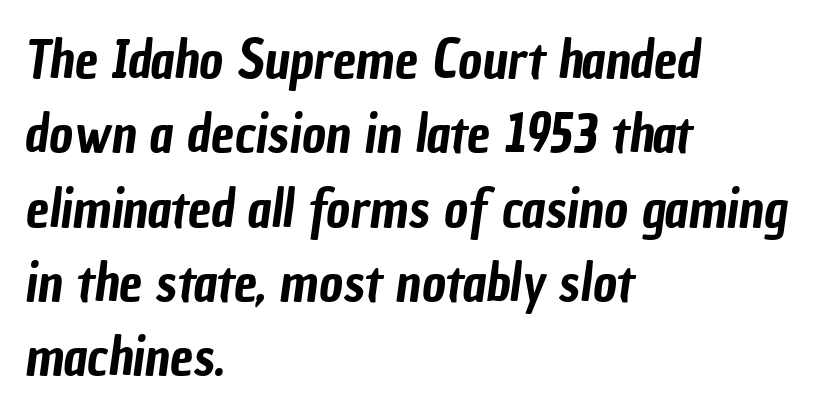
{"serif": "no", "width": "condensed", "stroke_contrast": "low", "x_height": "medium", "monospaced": "no", "underline": "no", "align": "left", "line_spacing": "normal", "line_spacing_ratio": 1.43, "letter_spacing": "normal", "letter_spacing_em": 0.0, "glyph_px": 52}
